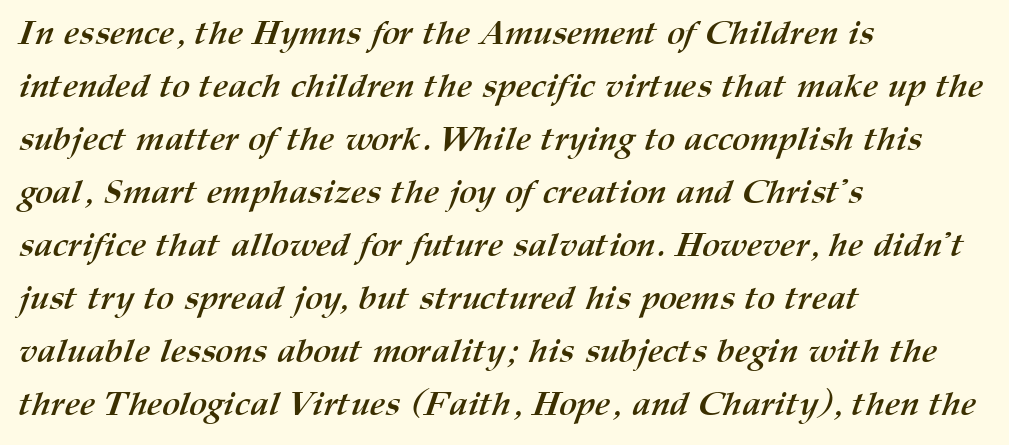
Quick note: interline space is typical. The rendering keeps characters at their native spacing. Rule under the text: the space is simply empty. Does the copy run flush right? No — it runs flush left. The face used here is proportionally spaced, like ordinary book or web type.
